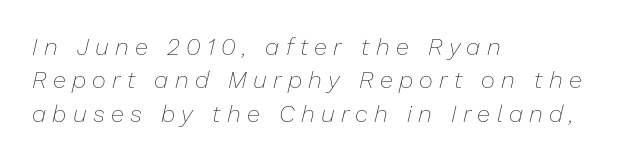
The image shows 24 px text type, italic (leaning right); set left-aligned, normal line spacing (1.39x), unusually wide letter spacing (+0.26 em), not underlined.
